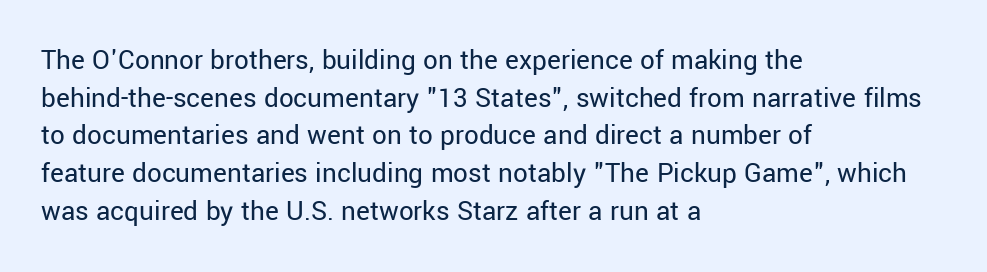
{"serif": "no", "italic": "no", "bold": "no", "weight": "regular", "width": "normal", "stroke_contrast": "low", "x_height": "medium", "monospaced": "no", "underline": "no", "align": "left", "line_spacing": "normal", "line_spacing_ratio": 1.3, "letter_spacing": "normal", "letter_spacing_em": 0.0, "glyph_px": 29}
